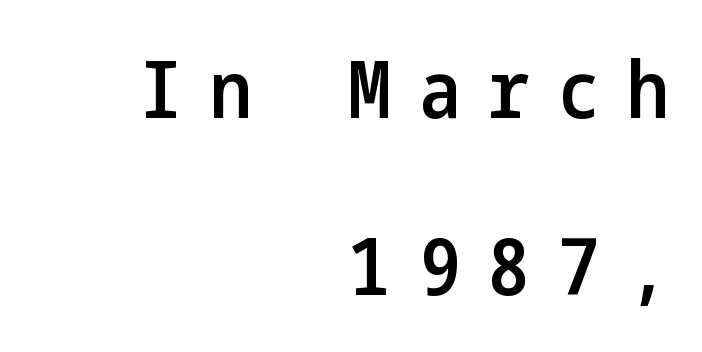
Q: Is the text bold? A: Semi-bold.
Q: Is the text italic (slanted)? A: No, it is upright.
Q: Is the typeface a serif or a sans-serif typeface? A: Sans-serif.
Q: Is the text underlined? A: No.
Q: How is the paragraph aligned? A: Right-aligned.
Q: Is the spacing between letters normal or unusually wide? A: Unusually wide.
Q: Is the spacing between lines tight, normal or loose? A: Loose.
Q: Width (condensed, normal, or wide)? A: Condensed.
Q: Stroke contrast? A: Low.
Q: x-height? A: Medium.
